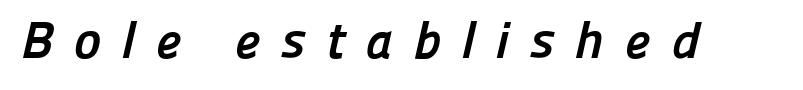
The image shows 52 px semibold sans-serif type; set unusually wide letter spacing (+0.39 em), not underlined; low stroke contrast and a medium x-height.
